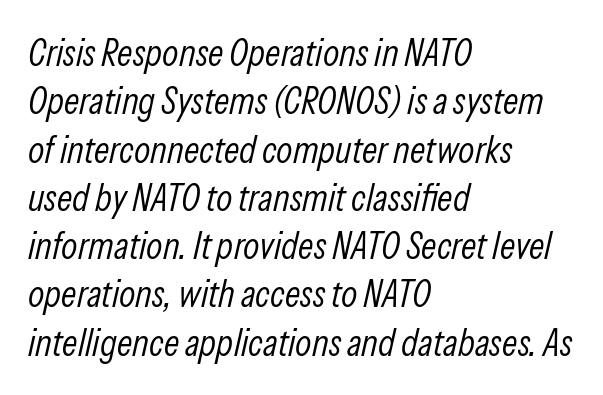
The image shows 38 px light, condensed type, italic (leaning right); set left-aligned, normal line spacing (1.27x), normal letter spacing, not underlined; low stroke contrast and a medium x-height.
